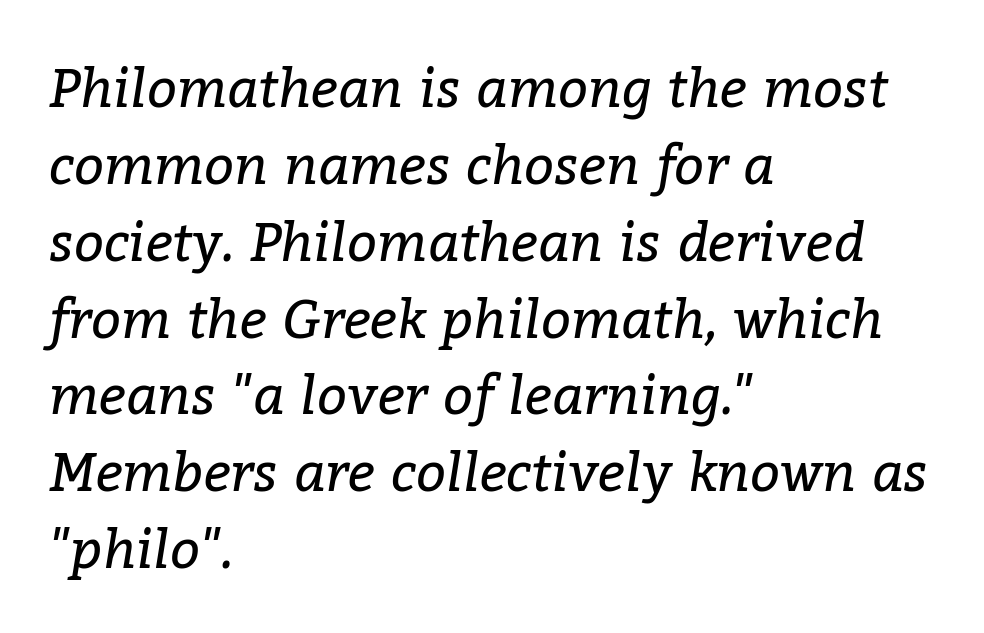
The glyphs are unaccompanied by any horizontal stroke below them. Each stroke keeps to a modest, everyday thickness or less. A typesetter would call this proportional, since set widths differ per character. Each new line begins a customary step beneath the previous one. Typographically, this falls in the serif category.
